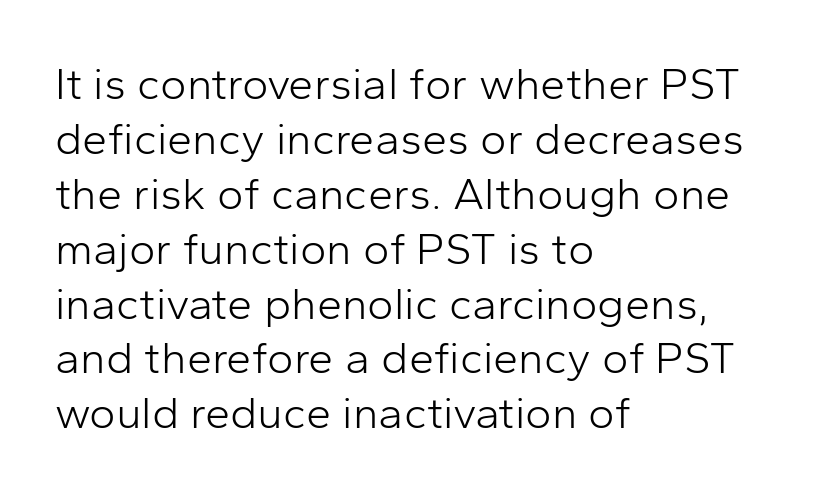
Q: Is the text bold? A: No.
Q: Is the text italic (slanted)? A: No, it is upright.
Q: Is the typeface a serif or a sans-serif typeface? A: Sans-serif.
Q: Is the text underlined? A: No.
Q: How is the paragraph aligned? A: Left-aligned.
Q: Is the spacing between letters normal or unusually wide? A: Normal.
Q: Width (condensed, normal, or wide)? A: Normal.
Q: Stroke contrast? A: Low.
Q: x-height? A: Medium.
Q: Monospaced? A: No.
